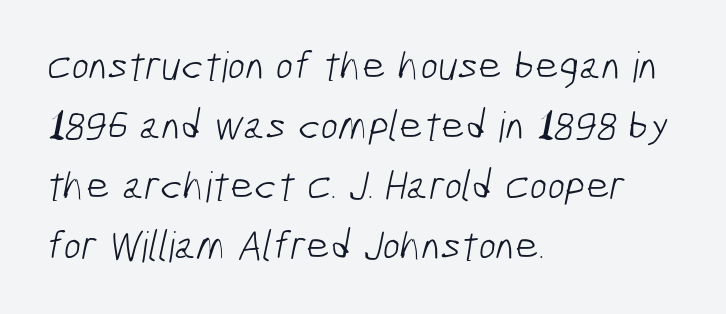
Glyph-to-glyph distance matches everyday printed text. The glyphs in this specimen are sans serif. Regarding leading, the lines here are spaced in the standard way. Stem width sits at or under what a default text font uses. The face used here is proportionally spaced, like ordinary book or web type.
